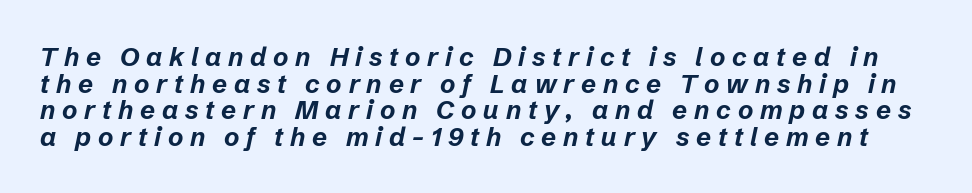
The image shows 26 px bold type, italic (leaning right); set tight line spacing (1.02x), unusually wide letter spacing (+0.26 em), not underlined.
